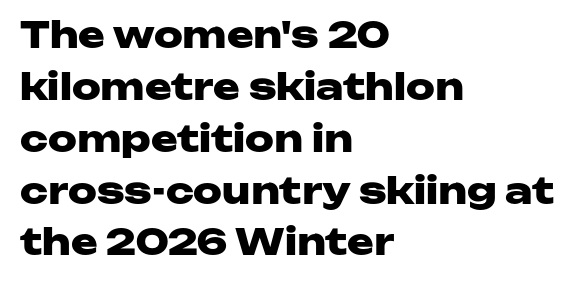
Q: Is the text bold? A: Yes.
Q: Is the text italic (slanted)? A: No, it is upright.
Q: Is the typeface a serif or a sans-serif typeface? A: Sans-serif.
Q: Is the text underlined? A: No.
Q: How is the paragraph aligned? A: Left-aligned.
Q: Is the spacing between letters normal or unusually wide? A: Normal.
Q: Is the spacing between lines tight, normal or loose? A: Normal.
Q: Width (condensed, normal, or wide)? A: Wide.
Q: Stroke contrast? A: Low.
Q: x-height? A: Medium.
Q: Monospaced? A: No.
